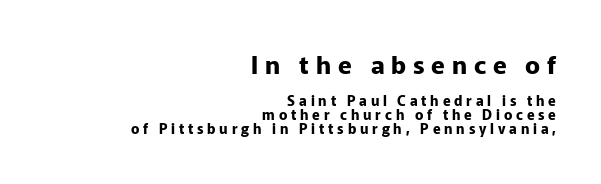
The image shows 25 px bold type, upright; set right-aligned, tight line spacing (0.98x), unusually wide letter spacing (+0.27 em), not underlined; the first (top) block is 1.79x larger.
